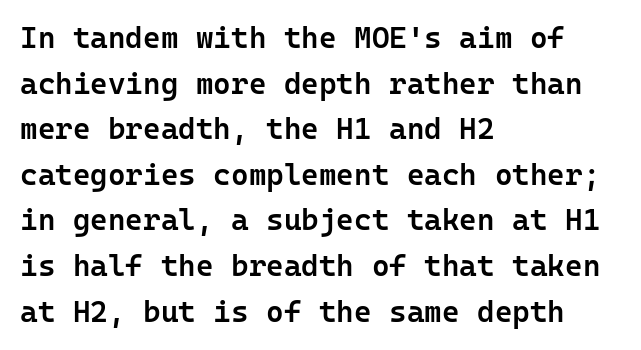
The image shows 30 px semibold sans-serif type, upright; set left-aligned, normal line spacing (1.52x), normal letter spacing, not underlined; low stroke contrast and a medium x-height.
